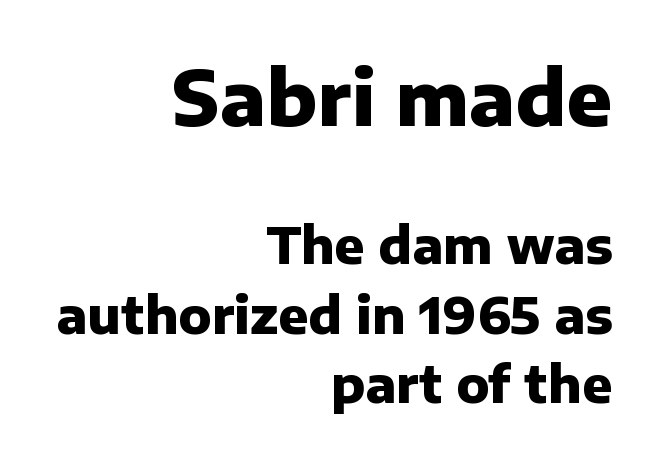
No extra tracking has been applied to these lines. The first block has been scaled up relative to the second. The lines sit at an ordinary, default distance from one another. Does the copy run flush right? Yes — the right margin is perfectly even. Typographically, this falls in the sans-serif category. The string is rendered with underlining switched off.
